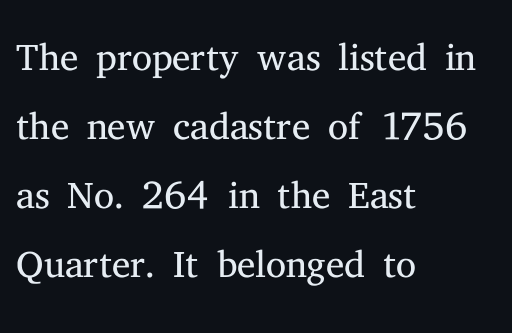
{"serif": "yes", "italic": "no", "bold": "no", "weight": "light", "width": "normal", "stroke_contrast": "medium", "x_height": "medium", "monospaced": "no", "underline": "no", "align": "left", "line_spacing_ratio": 1.21, "letter_spacing": "normal", "letter_spacing_em": 0.0, "glyph_px": 57}
